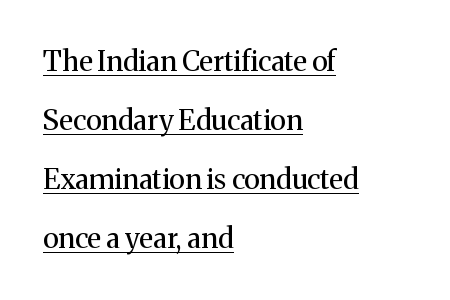
The image shows 28 px regular-weight serif type, upright; set left-aligned, loose line spacing (2.11x), normal letter spacing, underlined; medium stroke contrast and a medium x-height.
